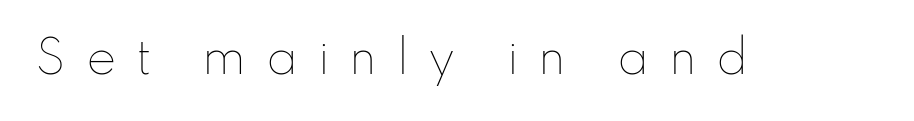
The image shows 45 px thin type, upright; set unusually wide letter spacing (+0.44 em), not underlined; low stroke contrast and a small x-height.
